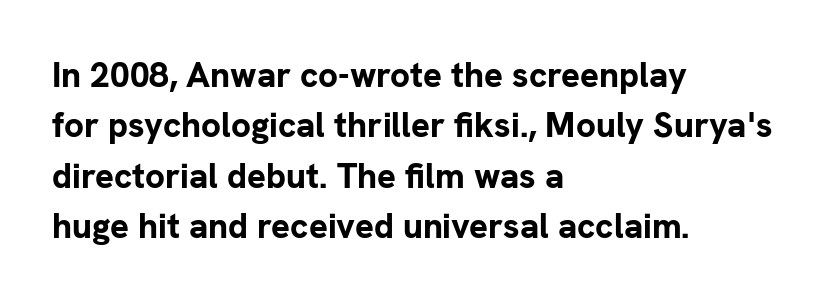
This rendering employs a face without finishing strokes, i.e., a sans-serif. How are the letters spaced? Ordinarily, with no added tracking. The lettering holds an erect, upright posture throughout. The foot of each line stays bare and open. Successive baselines arrive at the customary interval. The ragged edge is on the right, which tells us the setting is flush left.
